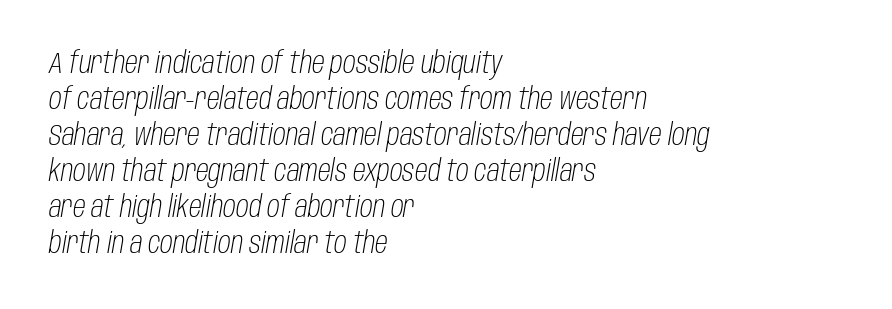
Q: Is the text bold? A: No.
Q: Is the text italic (slanted)? A: Yes, it leans right by about 10 degrees.
Q: Is the text underlined? A: No.
Q: How is the paragraph aligned? A: Left-aligned.
Q: Is the spacing between letters normal or unusually wide? A: Normal.
Q: Width (condensed, normal, or wide)? A: Condensed.
Q: Stroke contrast? A: Low.
Q: x-height? A: Large.
Q: Monospaced? A: No.
